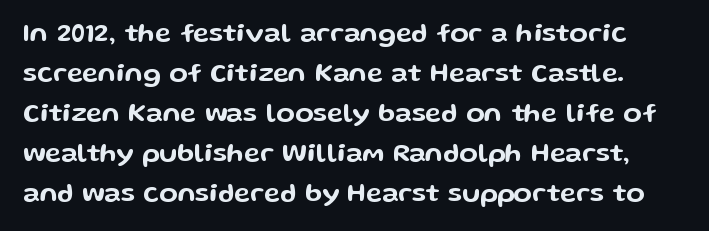
The gap between lines stays unmarked. The face used here is rendered with its standard letterfit. The vertical gap from one line to the next is medium. This is roman type, the default non-slanted kind.
